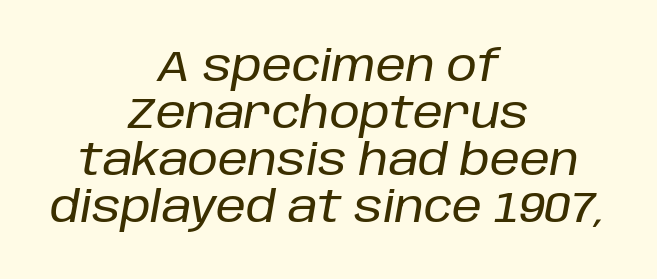
{"italic": "yes", "lean": "right", "slant_degrees": 10, "width": "normal", "stroke_contrast": "low", "x_height": "large", "monospaced": "no", "underline": "no", "align": "center", "line_spacing": "tight", "line_spacing_ratio": 1.09, "letter_spacing": "normal", "letter_spacing_em": 0.0, "glyph_px": 43}
